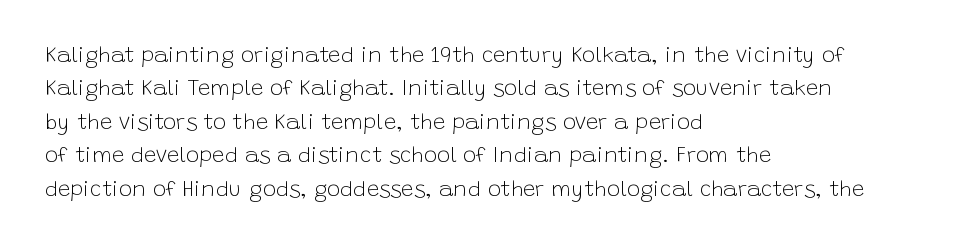
{"italic": "no", "bold": "no", "underline": "no", "align": "left", "line_spacing": "normal", "line_spacing_ratio": 1.52, "letter_spacing": "normal", "letter_spacing_em": 0.0, "glyph_px": 22}
